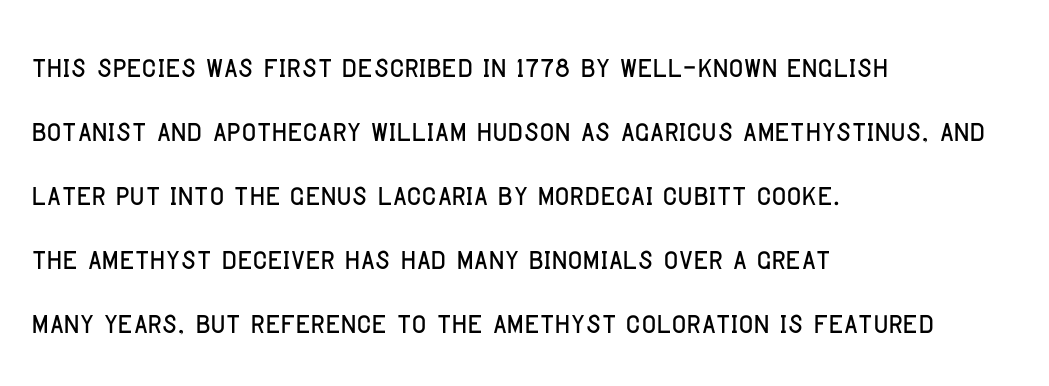
{"serif": "no", "italic": "no", "width": "condensed", "stroke_contrast": "low", "x_height": "large", "monospaced": "no", "underline": "no", "align": "left", "line_spacing": "normal", "line_spacing_ratio": 1.6, "letter_spacing": "normal", "letter_spacing_em": 0.0, "glyph_px": 40}
